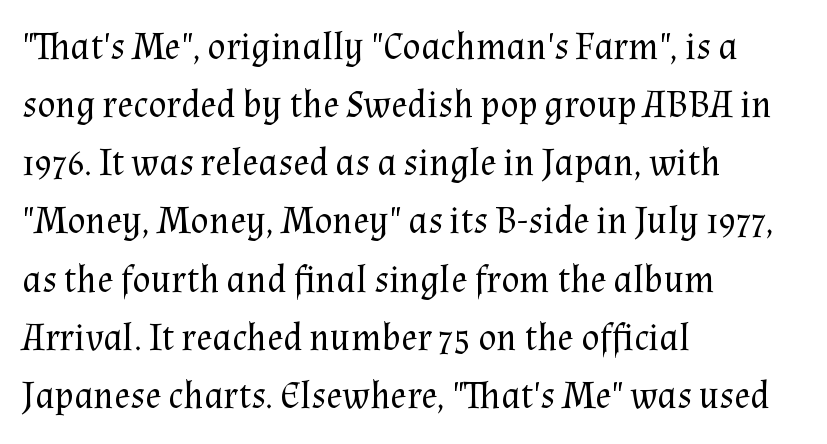
The image shows 38 px regular-weight type, upright; set left-aligned, normal line spacing (1.53x), normal letter spacing, not underlined; medium stroke contrast and a medium x-height.
